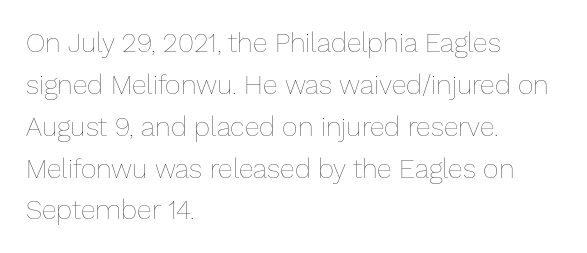
Anything drawn beneath the words? Only blank space. Each word holds together tightly as a unit, with standard inter-letter gaps. Each stroke keeps to a modest, everyday thickness or less. Normally led — the rows are evenly, conventionally spaced. In CSS terms this would be text-align: left. Does the lettering tilt? It doesn't — this is upright.
